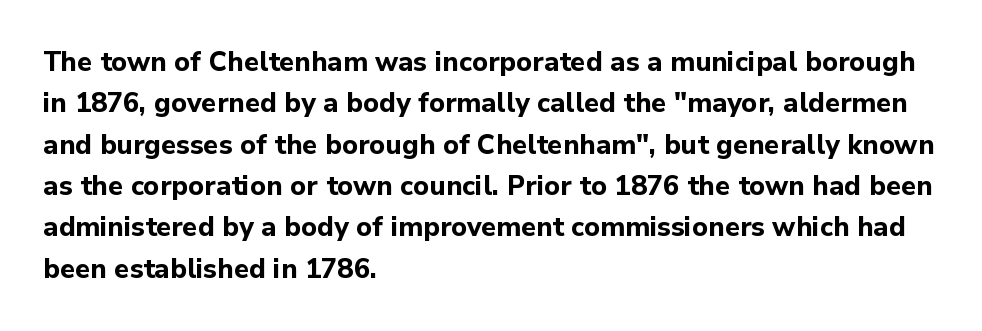
{"italic": "no", "bold": "yes", "underline": "no", "align": "left", "line_spacing": "normal", "line_spacing_ratio": 1.53, "letter_spacing": "normal", "letter_spacing_em": 0.0, "glyph_px": 27}
